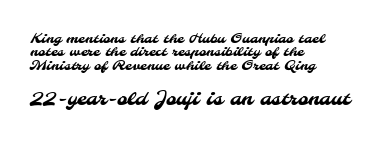
{"underline": "no", "align": "left", "line_spacing": "tight", "line_spacing_ratio": 0.96, "letter_spacing": "normal", "letter_spacing_em": 0.0, "larger_block": "second", "size_ratio": 1.43, "glyph_px": 20}
